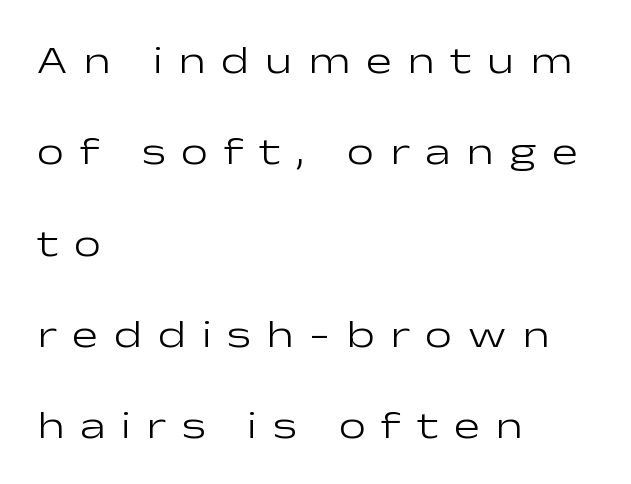
Q: Is the text bold? A: No.
Q: Is the text italic (slanted)? A: No, it is upright.
Q: Is the typeface a serif or a sans-serif typeface? A: Sans-serif.
Q: Is the text underlined? A: No.
Q: How is the paragraph aligned? A: Left-aligned.
Q: Is the spacing between letters normal or unusually wide? A: Unusually wide.
Q: Is the spacing between lines tight, normal or loose? A: Loose.
Q: Width (condensed, normal, or wide)? A: Wide.
Q: Stroke contrast? A: Low.
Q: x-height? A: Medium.
Q: Monospaced? A: No.
